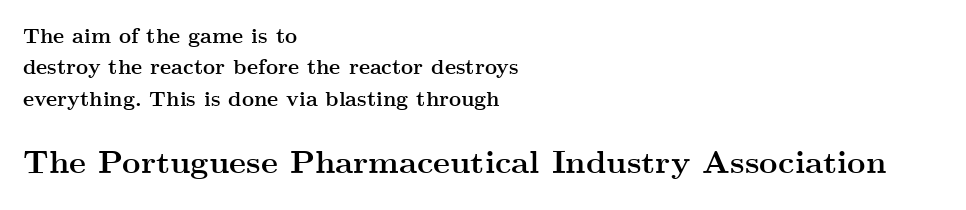
Q: Is the text bold? A: Yes.
Q: Is the text italic (slanted)? A: No, it is upright.
Q: Is the typeface a serif or a sans-serif typeface? A: Serif.
Q: Is the text underlined? A: No.
Q: How is the paragraph aligned? A: Left-aligned.
Q: Is the spacing between letters normal or unusually wide? A: Normal.
Q: Is the spacing between lines tight, normal or loose? A: Normal.
Q: Which block of text is set in a larger size, the first (top) or the second (bottom)? A: The second (bottom) one.
Q: Width (condensed, normal, or wide)? A: Wide.
Q: Stroke contrast? A: Medium.
Q: x-height? A: Small.
Q: Monospaced? A: No.
